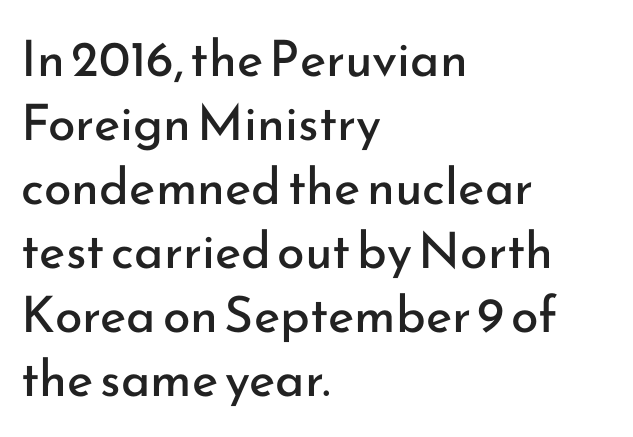
The image shows 50 px regular-weight sans-serif type, upright; set left-aligned, normal line spacing (1.28x), normal letter spacing, not underlined; low stroke contrast and a small x-height.
